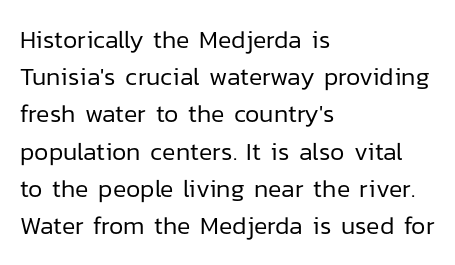
{"italic": "no", "bold": "no", "underline": "no", "align": "left", "line_spacing": "normal", "line_spacing_ratio": 1.49, "letter_spacing": "normal", "letter_spacing_em": 0.0, "glyph_px": 25}
